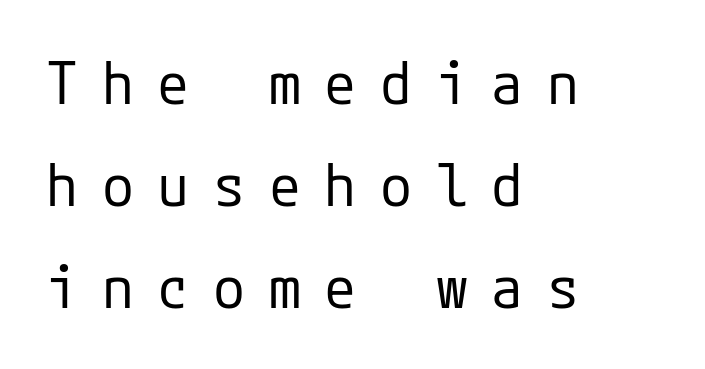
Q: Is the text bold? A: No.
Q: Is the text italic (slanted)? A: No, it is upright.
Q: Is the typeface a serif or a sans-serif typeface? A: Sans-serif.
Q: Is the text underlined? A: No.
Q: How is the paragraph aligned? A: Left-aligned.
Q: Is the spacing between letters normal or unusually wide? A: Unusually wide.
Q: Width (condensed, normal, or wide)? A: Normal.
Q: Stroke contrast? A: Low.
Q: x-height? A: Medium.
